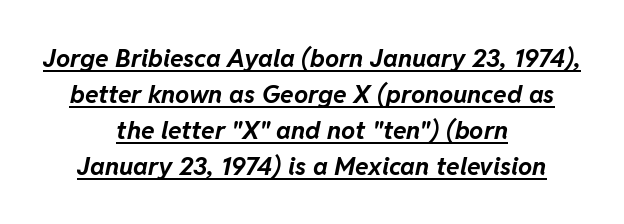
Leftover space on each line is divided equally before and after the words. Thick stems and heavy bowls — unmistakably bold. Baseline-to-baseline distance is the conventional proportion of letter height. Italic: yes, the glyphs are oblique. The type is set solid horizontally, with unmodified tracking.
